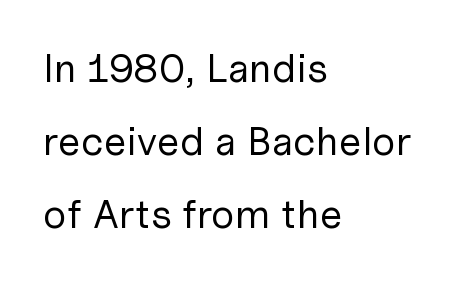
Q: Is the text bold? A: No.
Q: Is the text italic (slanted)? A: No, it is upright.
Q: Is the typeface a serif or a sans-serif typeface? A: Sans-serif.
Q: Is the text underlined? A: No.
Q: How is the paragraph aligned? A: Left-aligned.
Q: Is the spacing between letters normal or unusually wide? A: Normal.
Q: Width (condensed, normal, or wide)? A: Normal.
Q: Stroke contrast? A: Low.
Q: x-height? A: Medium.
Q: Monospaced? A: No.
